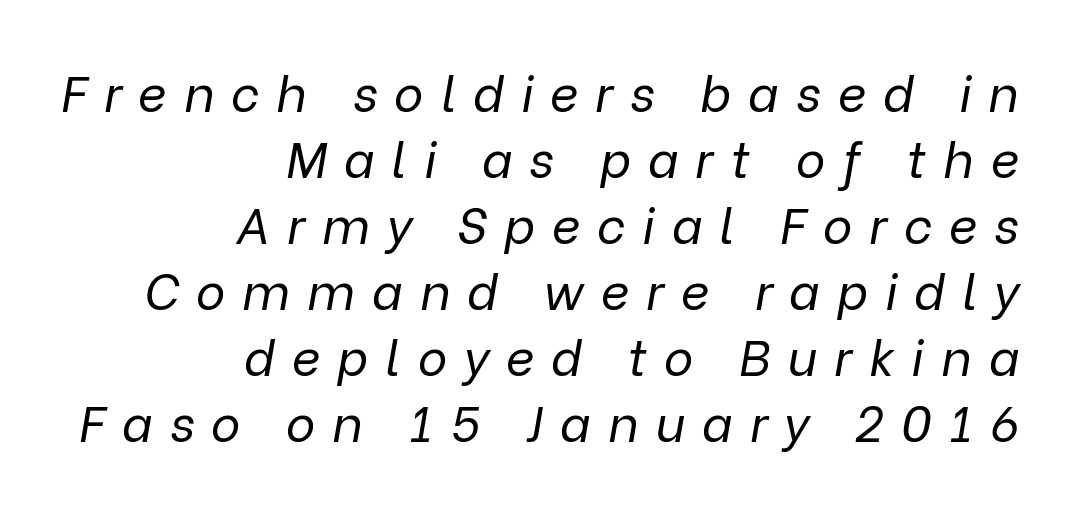
Words float on clear page, feet unadorned. The tracking jumps out immediately: characters are airy and widely separated. These lines sit exactly where default settings would place them. This rendering uses right alignment, leaving the left contour irregular. Stroke mass is kept to a normal reading level or below.
